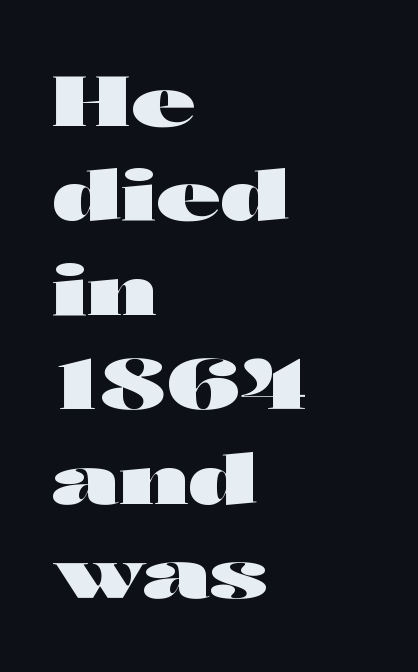
Q: Is the text bold? A: Yes.
Q: Is the text italic (slanted)? A: No, it is upright.
Q: Is the typeface a serif or a sans-serif typeface? A: Serif.
Q: Is the text underlined? A: No.
Q: How is the paragraph aligned? A: Left-aligned.
Q: Is the spacing between letters normal or unusually wide? A: Normal.
Q: Is the spacing between lines tight, normal or loose? A: Normal.
Q: Width (condensed, normal, or wide)? A: Wide.
Q: Stroke contrast? A: High.
Q: x-height? A: Medium.
Q: Monospaced? A: No.
